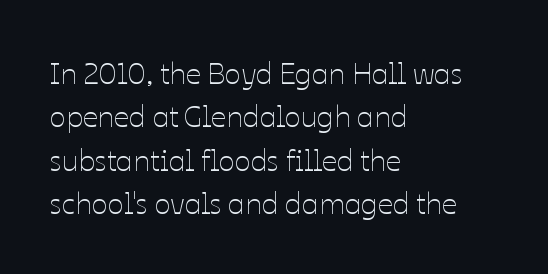
{"italic": "no", "bold": "no", "weight": "thin", "width": "normal", "stroke_contrast": "low", "x_height": "medium", "monospaced": "no", "underline": "no", "align": "left", "line_spacing": "normal", "line_spacing_ratio": 1.45, "letter_spacing": "normal", "letter_spacing_em": 0.0, "glyph_px": 30}
